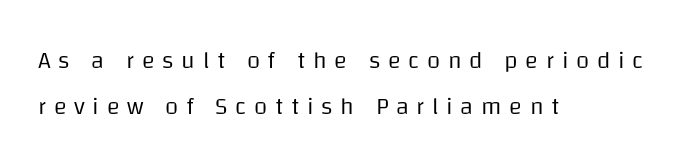
{"italic": "no", "bold": "no", "underline": "no", "align": "left", "line_spacing": "loose", "line_spacing_ratio": 1.93, "letter_spacing": "wide", "letter_spacing_em": 0.32, "glyph_px": 24}
